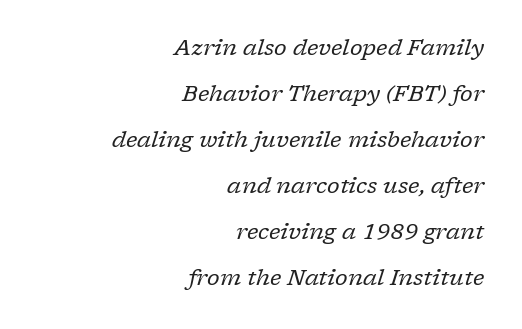
The image shows 22 px text type, italic (leaning right); set right-aligned, loose line spacing (2.09x), normal letter spacing, not underlined.
